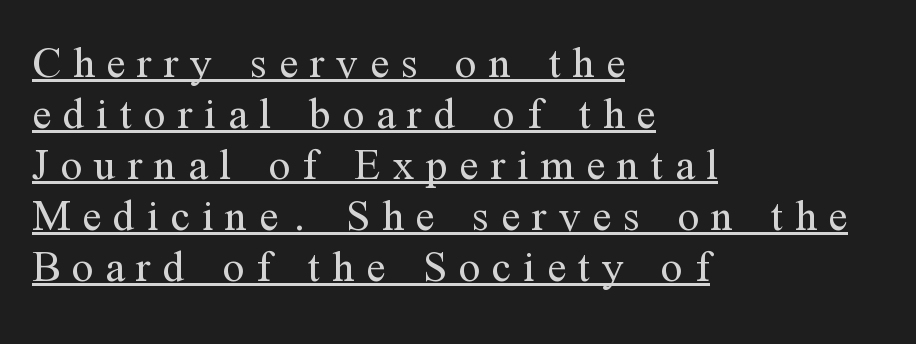
Q: Is the text bold? A: No.
Q: Is the text italic (slanted)? A: No, it is upright.
Q: Is the typeface a serif or a sans-serif typeface? A: Serif.
Q: Is the text underlined? A: Yes.
Q: How is the paragraph aligned? A: Left-aligned.
Q: Is the spacing between letters normal or unusually wide? A: Unusually wide.
Q: Width (condensed, normal, or wide)? A: Normal.
Q: Stroke contrast? A: Medium.
Q: x-height? A: Medium.
Q: Monospaced? A: No.
